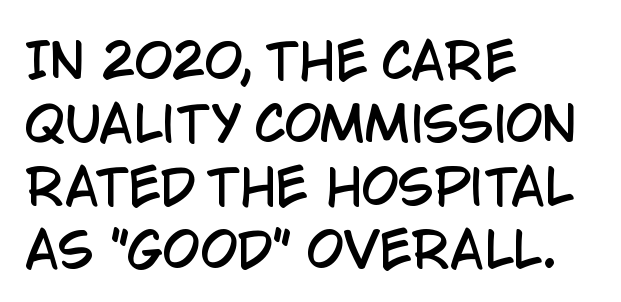
To sum up the face: it is a sans, with no serifs. Nobody touched the tracking dial on this one. The specimen omits any rule beneath the text block's lines. Designer's note — italics off, roman on. Caption: multi-line text, flush left, ragged right.
